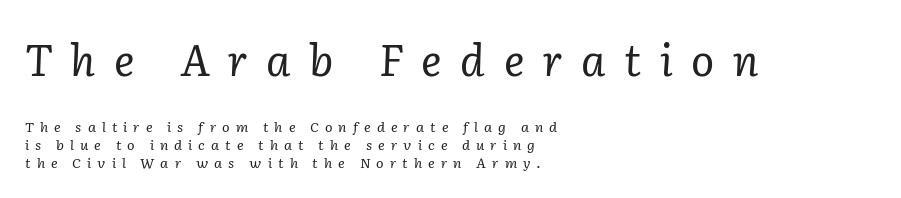
Q: Is the text bold? A: No.
Q: Is the text italic (slanted)? A: Yes, it leans right by about 2 degrees.
Q: Is the typeface a serif or a sans-serif typeface? A: Serif.
Q: Is the text underlined? A: No.
Q: How is the paragraph aligned? A: Left-aligned.
Q: Is the spacing between letters normal or unusually wide? A: Unusually wide.
Q: Is the spacing between lines tight, normal or loose? A: Normal.
Q: Which block of text is set in a larger size, the first (top) or the second (bottom)? A: The first (top) one.
Q: Width (condensed, normal, or wide)? A: Normal.
Q: Stroke contrast? A: Low.
Q: x-height? A: Medium.
Q: Monospaced? A: No.
